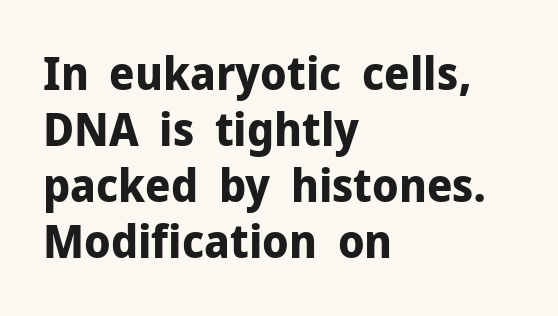
{"serif": "no", "italic": "no", "bold": "yes", "weight": "bold", "width": "normal", "stroke_contrast": "low", "x_height": "medium", "monospaced": "no", "underline": "no", "align": "left", "line_spacing_ratio": 1.22, "letter_spacing": "normal", "letter_spacing_em": 0.0, "glyph_px": 46}
